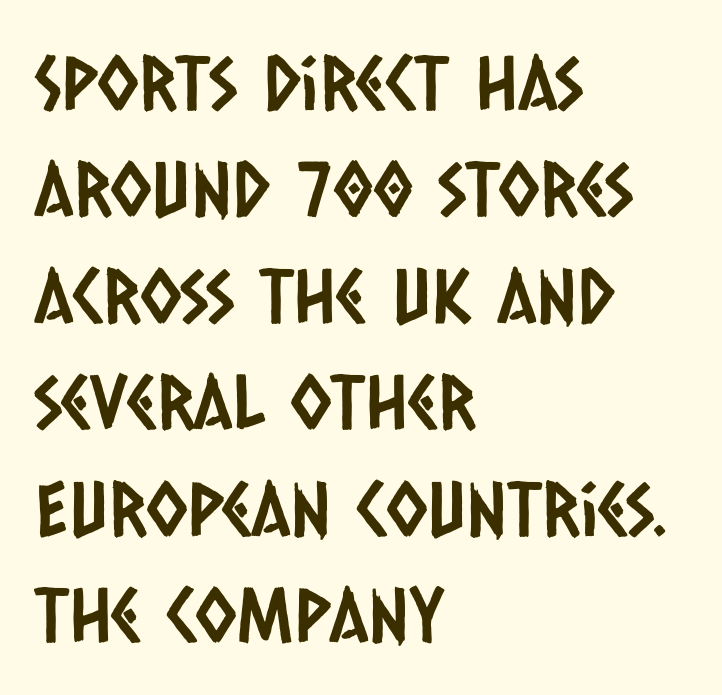
The image shows 75 px condensed sans-serif type; set left-aligned, normal line spacing (1.42x), normal letter spacing, not underlined; low stroke contrast and a large x-height.
